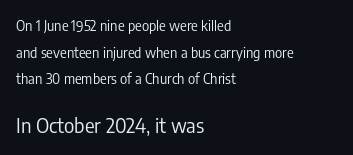
Weight class: somewhere from thin through regular. Regarding leading, the lines here are spaced well apart. Horizontally, the lines are justified to the leading edge only. Style check: upright.
